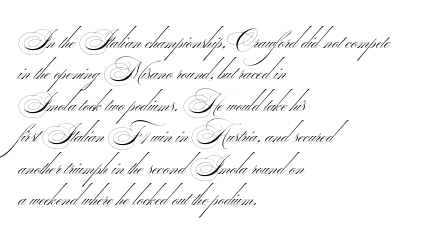
{"bold": "no", "underline": "no", "align": "left", "line_spacing": "normal", "line_spacing_ratio": 1.26, "letter_spacing": "normal", "letter_spacing_em": 0.0, "glyph_px": 25}
